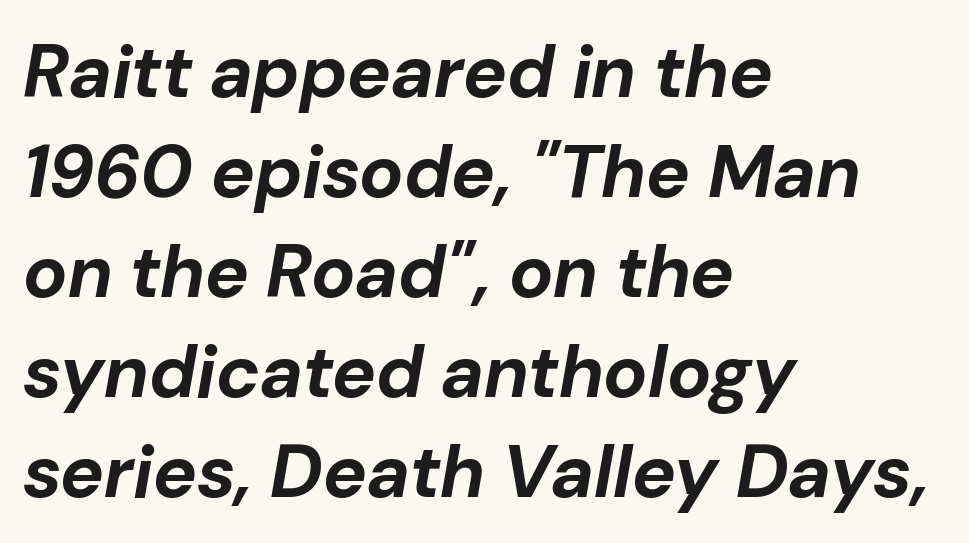
Think of a printed novel: that variable character pitch is what you see here. Any mark beneath the type? The region is blank. Honestly, the letter spacing is just normal — you wouldn't notice it. I'd describe the lettering as bold — thick and assertive. Tall strokes in this sample are angled rather than plumb. Every row of glyphs begins at an identical x-position on the left.
